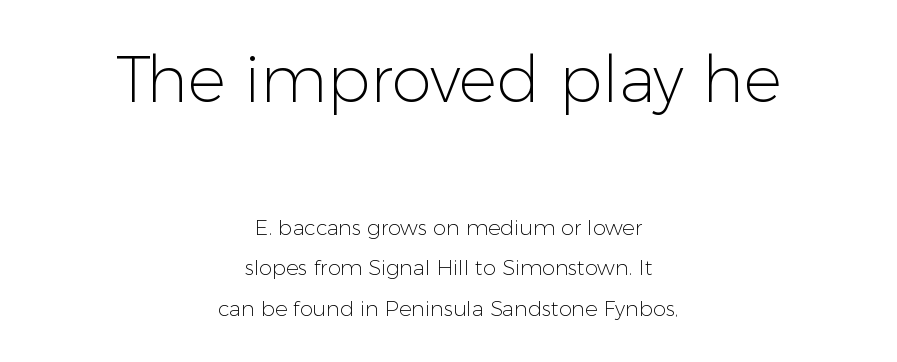
The rendering uses a large line-height, opening up the rows. The type is set solid horizontally, with unmodified tracking. The typesetter chose a symmetrical, centered arrangement here. This reads as an unemphasized weight, regular at the heaviest. Italic: no, the glyphs are upright roman.
